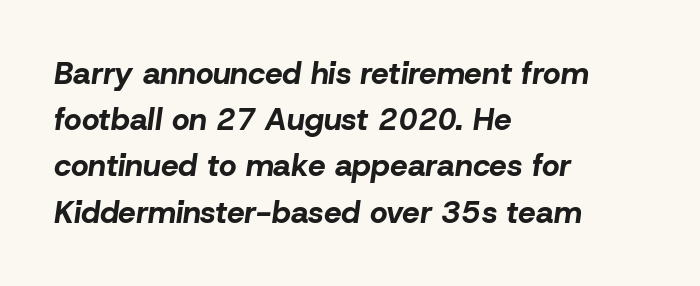
{"italic": "yes", "lean": "right", "slant_degrees": 8, "bold": "yes", "weight": "bold", "width": "normal", "stroke_contrast": "low", "x_height": "medium", "monospaced": "no", "underline": "no", "align": "left", "line_spacing": "normal", "line_spacing_ratio": 1.49, "letter_spacing": "normal", "letter_spacing_em": 0.0, "glyph_px": 31}
